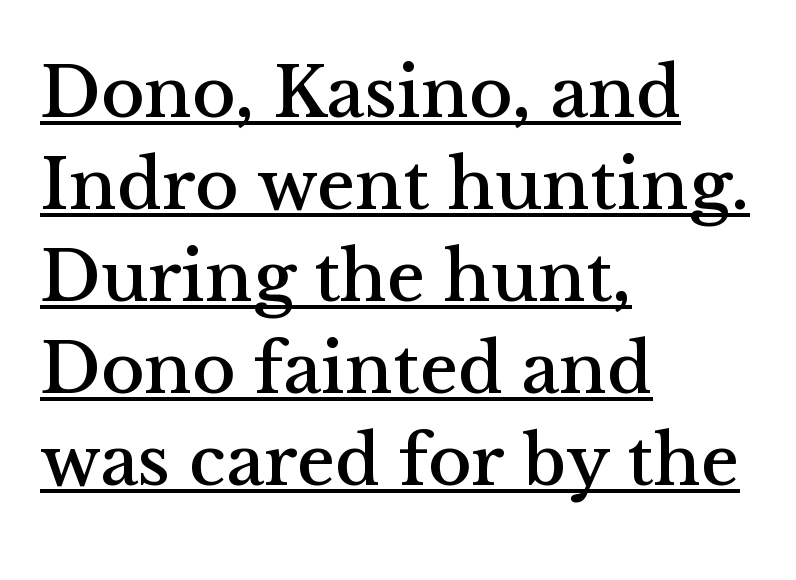
Q: Is the text italic (slanted)? A: No, it is upright.
Q: Is the typeface a serif or a sans-serif typeface? A: Serif.
Q: Is the text underlined? A: Yes.
Q: How is the paragraph aligned? A: Left-aligned.
Q: Is the spacing between letters normal or unusually wide? A: Normal.
Q: Is the spacing between lines tight, normal or loose? A: Normal.
Q: Width (condensed, normal, or wide)? A: Normal.
Q: Stroke contrast? A: Medium.
Q: x-height? A: Medium.
Q: Monospaced? A: No.
